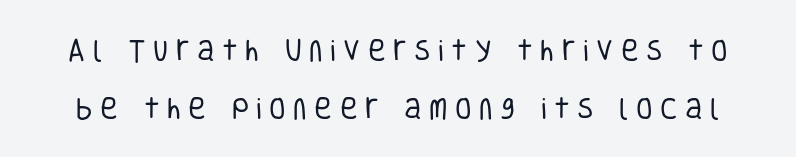
Q: Is the text bold? A: No.
Q: Is the text italic (slanted)? A: No, it is upright.
Q: Is the text underlined? A: No.
Q: Is the spacing between letters normal or unusually wide? A: Unusually wide.
Q: Is the spacing between lines tight, normal or loose? A: Loose.
